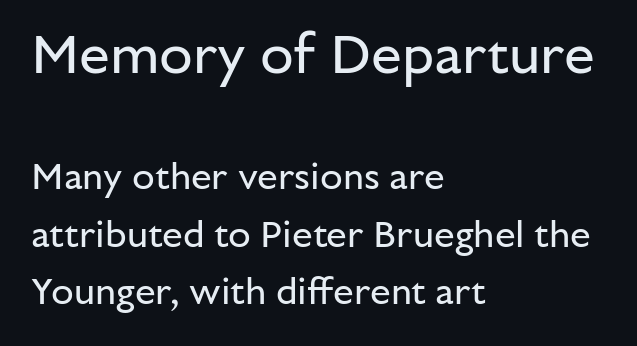
Check where the strokes stop: nothing finishes them off — pure sans. Italic: no, the glyphs are upright roman. A student would notice the top passage is typeset larger than what follows. These lines stack with their left ends in a neat column. The rendering keeps characters at their native spacing. Stems and bowls with no extra thickness — not bold.
